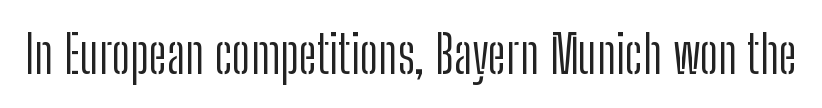
The strokes are not fattened; the text isn't bold. Letterform terminals end flat and unadorned throughout the passage. Just letters on the line, the space beneath them empty. The type sits square on the baseline with zero lean. Standard letterfit; no display-style spreading of the glyphs.
